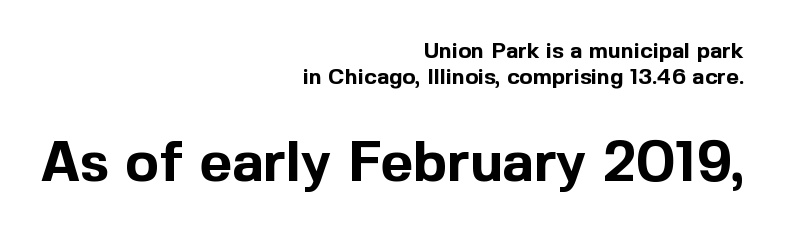
{"serif": "no", "italic": "no", "bold": "yes", "weight": "bold", "width": "normal", "x_height": "medium", "monospaced": "no", "underline": "no", "align": "right", "line_spacing_ratio": 1.2, "letter_spacing": "normal", "letter_spacing_em": 0.0, "larger_block": "second", "size_ratio": 2.55, "glyph_px": 56}
